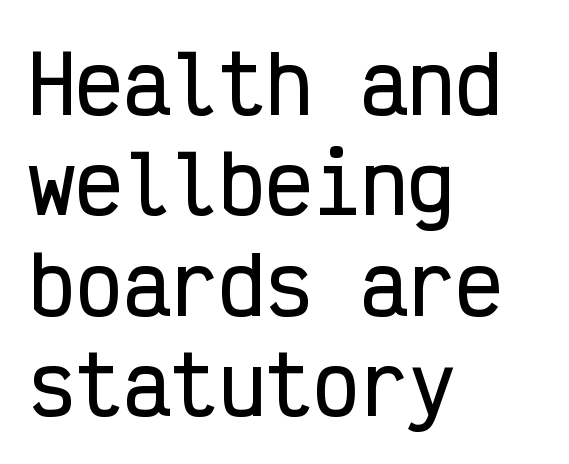
The image shows 79 px condensed sans-serif type, upright, monospaced; set left-aligned, normal line spacing (1.27x), normal letter spacing, not underlined; low stroke contrast and a medium x-height.
